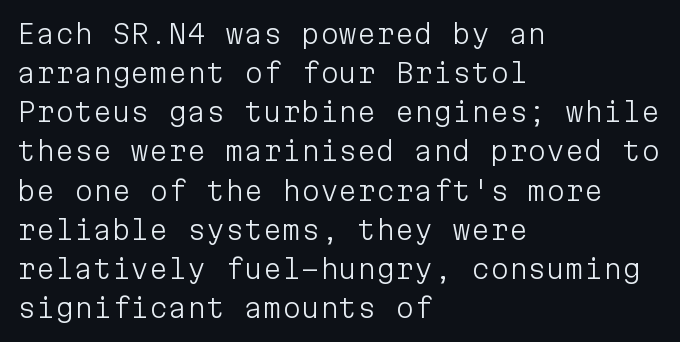
Q: Is the text bold? A: No.
Q: Is the text italic (slanted)? A: No, it is upright.
Q: Is the text underlined? A: No.
Q: How is the paragraph aligned? A: Left-aligned.
Q: Is the spacing between letters normal or unusually wide? A: Normal.
Q: Is the spacing between lines tight, normal or loose? A: Normal.
